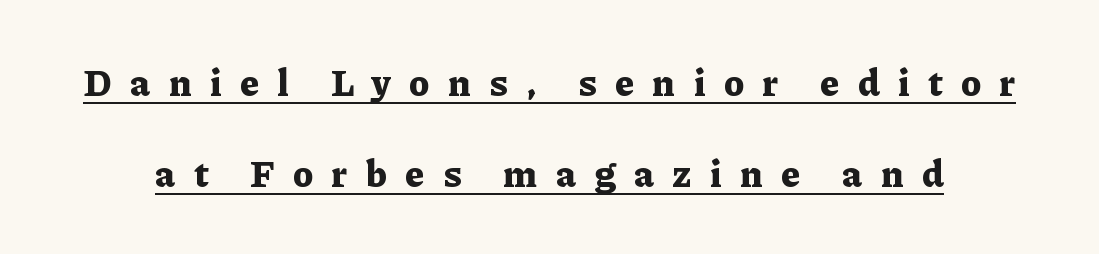
Q: Is the text bold? A: Yes.
Q: Is the text italic (slanted)? A: No, it is upright.
Q: Is the typeface a serif or a sans-serif typeface? A: Serif.
Q: Is the text underlined? A: Yes.
Q: Is the spacing between letters normal or unusually wide? A: Unusually wide.
Q: Is the spacing between lines tight, normal or loose? A: Loose.
Q: Width (condensed, normal, or wide)? A: Normal.
Q: Stroke contrast? A: Low.
Q: x-height? A: Medium.
Q: Monospaced? A: No.
